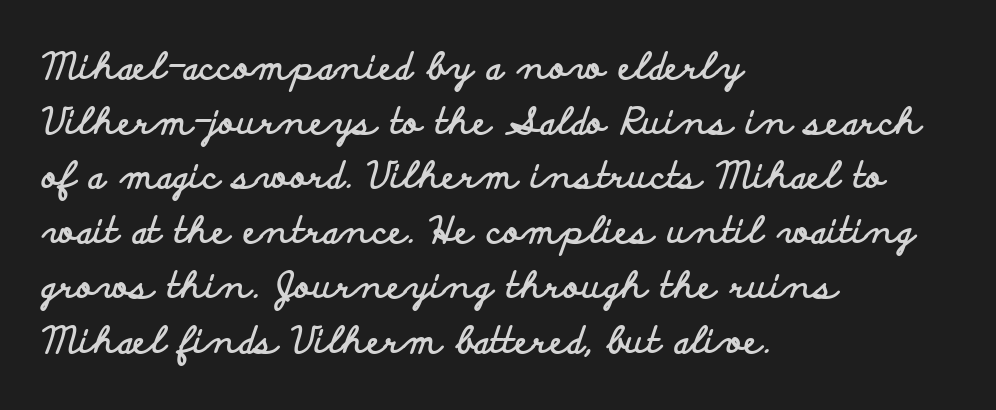
Heft: maximum for text — a bold. Here the designer chose a conventional face with non-uniform glyph widths. Nobody drew a line under any word here. Nothing sits at the stroke ends, so this counts as sans-serif.
